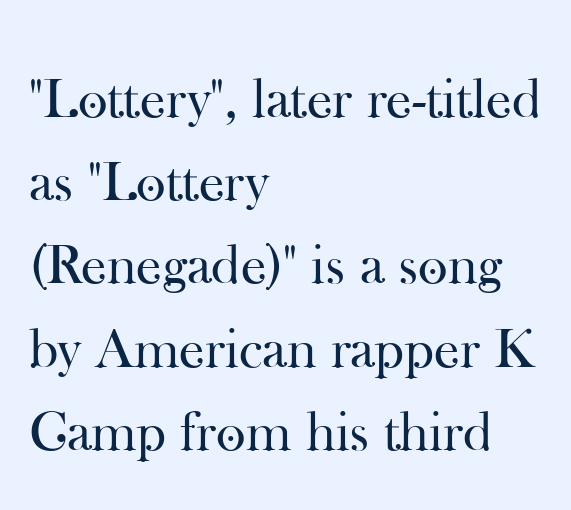
Q: Is the text bold? A: No.
Q: Is the text italic (slanted)? A: No, it is upright.
Q: Is the typeface a serif or a sans-serif typeface? A: Serif.
Q: Is the text underlined? A: No.
Q: How is the paragraph aligned? A: Left-aligned.
Q: Is the spacing between letters normal or unusually wide? A: Normal.
Q: Is the spacing between lines tight, normal or loose? A: Normal.
Q: Width (condensed, normal, or wide)? A: Normal.
Q: Stroke contrast? A: High.
Q: x-height? A: Small.
Q: Monospaced? A: No.
